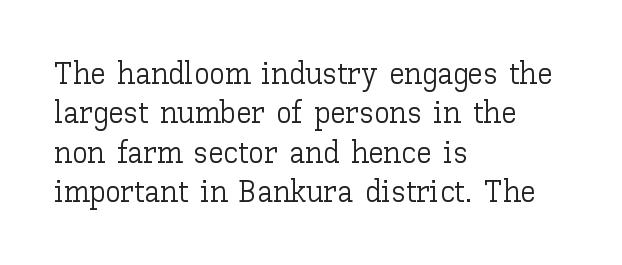
Q: Is the text bold? A: No.
Q: Is the text italic (slanted)? A: No, it is upright.
Q: Is the text underlined? A: No.
Q: How is the paragraph aligned? A: Left-aligned.
Q: Is the spacing between letters normal or unusually wide? A: Normal.
Q: Is the spacing between lines tight, normal or loose? A: Normal.
Q: Width (condensed, normal, or wide)? A: Normal.
Q: Stroke contrast? A: Low.
Q: x-height? A: Medium.
Q: Monospaced? A: No.
